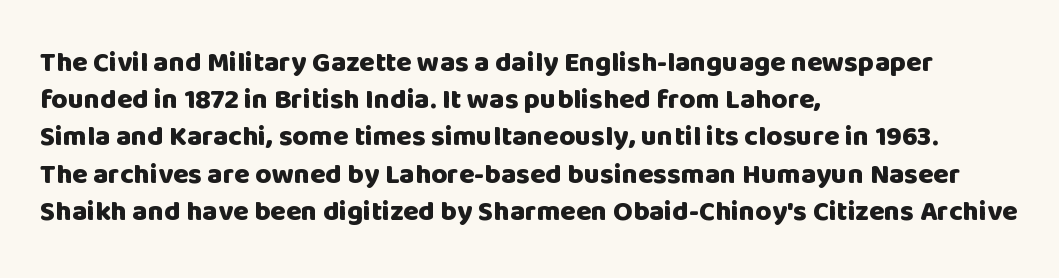
Glyph-to-glyph distance matches everyday printed text. These lines are composed in type without serifs. The vertical gap from one line to the next is medium. Note the varied advance widths — an 'i' is clearly narrower than an 'm'. Quick note: underline off. If you drew a ruler down the left edge, every line would touch it.
